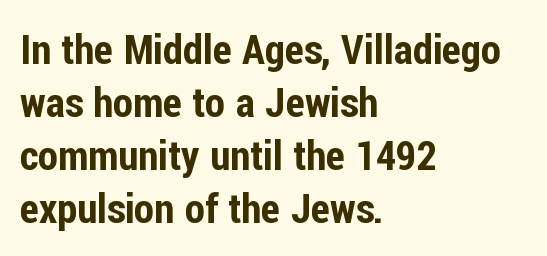
Default kerning and tracking; the words read as compact shapes. Check the space under the baseline: it is left empty. The setting favours the left margin, as ordinary paragraphs usually do. The passage shown is typed in a proportional face where columns would drift.
